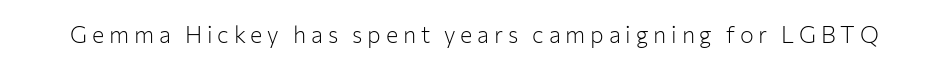
It's the straight-up-and-down kind of type. No extra ink here — the face is not bold. Descender tails drop into unmarked territory. Short note: letters widely spaced.
